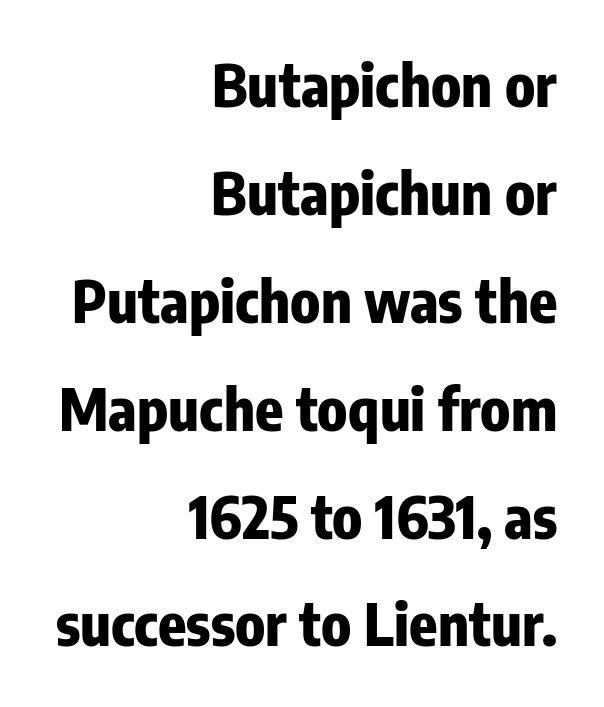
Spacing verdict: proportional, widths tailored to each character. This rendering features lettering with no underline. The letters stand straight up with perfectly vertical stems. Which margin do the lines hug? The right one — the left edge is uneven. In terms of letterspacing, this is plain default setting.
